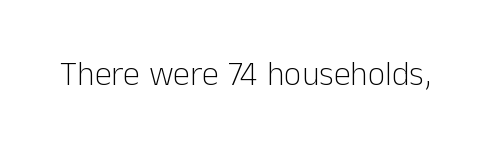
The image shows 34 px light sans-serif type, upright; set normal letter spacing, not underlined; low stroke contrast and a medium x-height.
